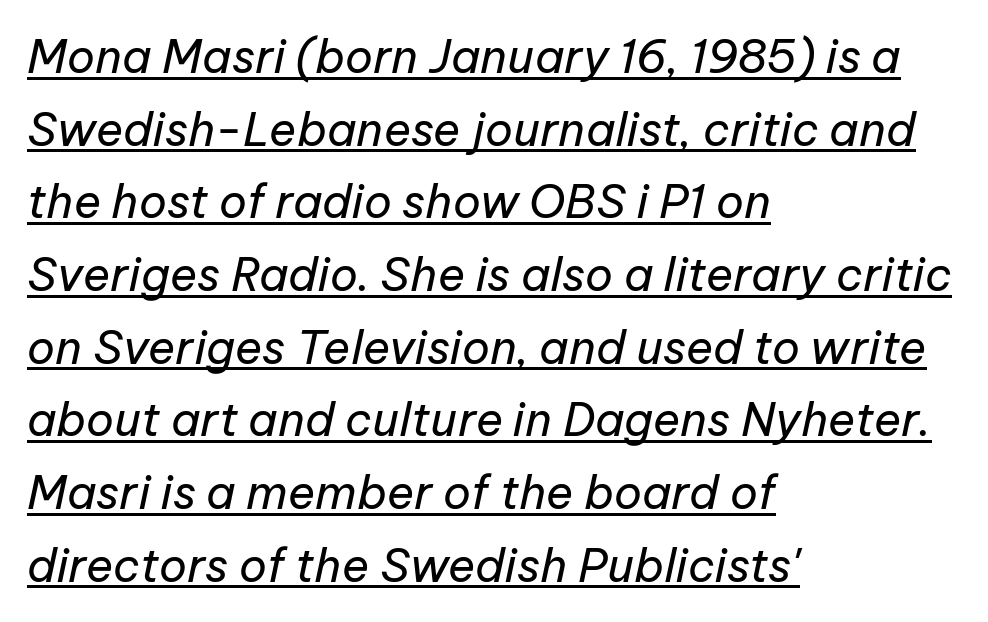
Q: Is the text bold? A: No.
Q: Is the text italic (slanted)? A: Yes, it leans right by about 12 degrees.
Q: Is the text underlined? A: Yes.
Q: How is the paragraph aligned? A: Left-aligned.
Q: Is the spacing between letters normal or unusually wide? A: Normal.
Q: Is the spacing between lines tight, normal or loose? A: Normal.
Q: Width (condensed, normal, or wide)? A: Normal.
Q: Stroke contrast? A: Low.
Q: x-height? A: Medium.
Q: Monospaced? A: No.
